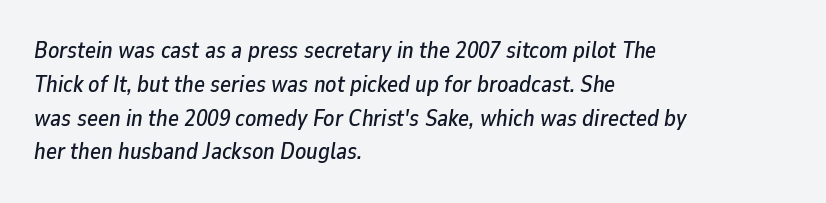
If you drew a ruler down the left edge, every line would touch it. The rows are spaced the way most documents space them. Descender tails drop into unmarked territory. The axis of the letterforms is tilted away from vertical. A typesetter would call this zero additional tracking.
